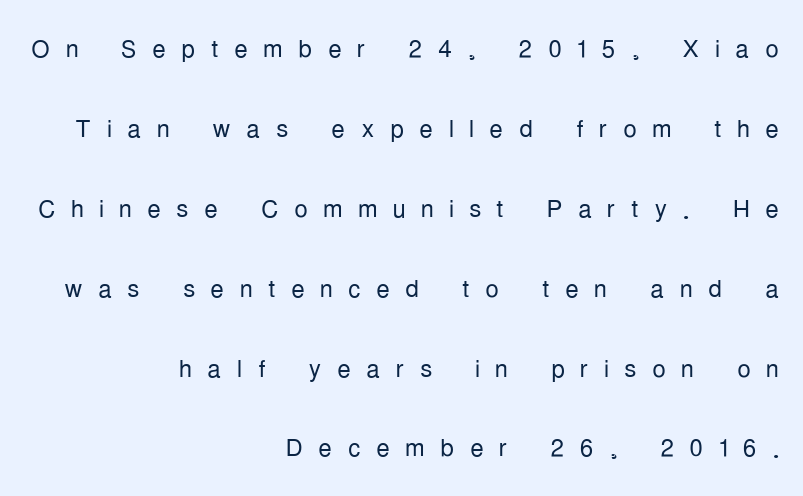
Q: Is the text bold? A: No.
Q: Is the text italic (slanted)? A: No, it is upright.
Q: Is the typeface a serif or a sans-serif typeface? A: Sans-serif.
Q: Is the text underlined? A: No.
Q: How is the paragraph aligned? A: Right-aligned.
Q: Is the spacing between letters normal or unusually wide? A: Unusually wide.
Q: Is the spacing between lines tight, normal or loose? A: Loose.
Q: Width (condensed, normal, or wide)? A: Condensed.
Q: Stroke contrast? A: Low.
Q: x-height? A: Medium.
Q: Monospaced? A: No.
